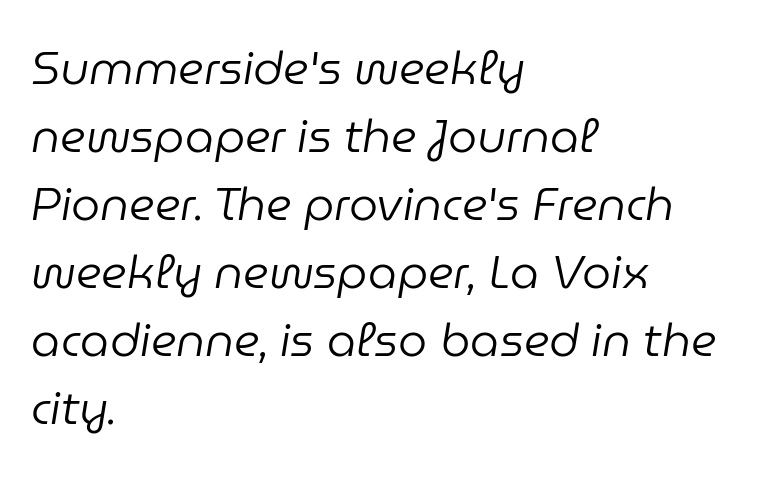
One-word summary of the alignment: left. The glyphs look as if they've been sheared to an angle. A bare baseline throughout the passage. The gaps between neighbouring characters are ordinary and unremarkable. The strokes carry an ordinary text weight at most. Students, observe: this is what conventionally led text looks like.
